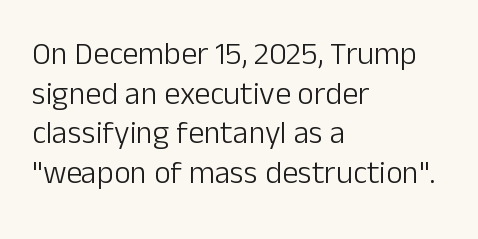
The image shows 32 px light sans-serif type, upright; set left-aligned, line spacing 1.24x, normal letter spacing, not underlined; low stroke contrast and a medium x-height.
